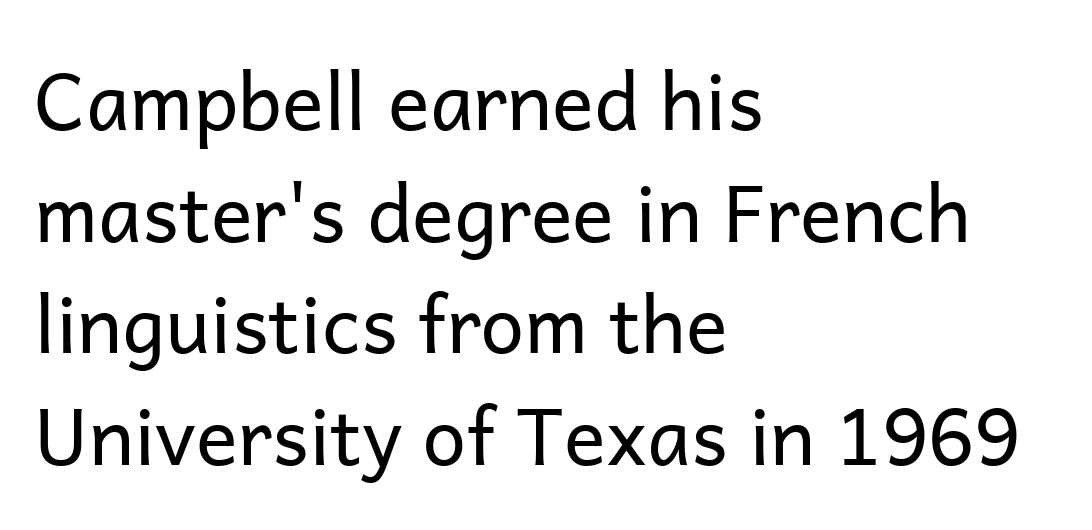
The image shows 78 px regular-weight sans-serif type, upright; set left-aligned, normal line spacing (1.43x), normal letter spacing, not underlined; low stroke contrast and a medium x-height.
